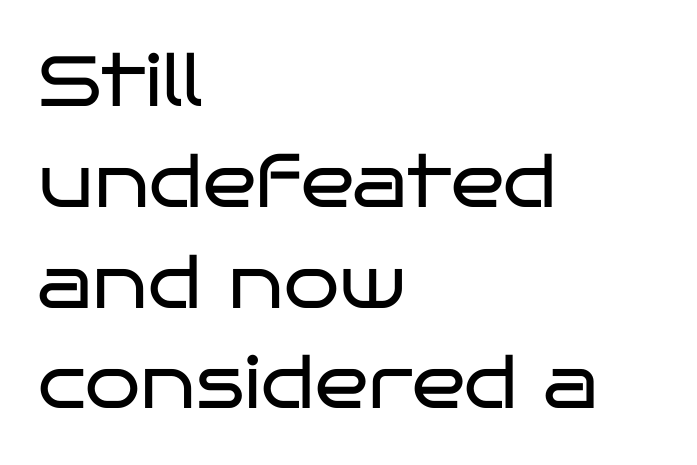
{"serif": "no", "italic": "no", "bold": "no", "weight": "regular", "width": "wide", "stroke_contrast": "low", "x_height": "large", "monospaced": "no", "underline": "no", "align": "left", "line_spacing": "normal", "line_spacing_ratio": 1.42, "letter_spacing": "normal", "letter_spacing_em": 0.0, "glyph_px": 71}
